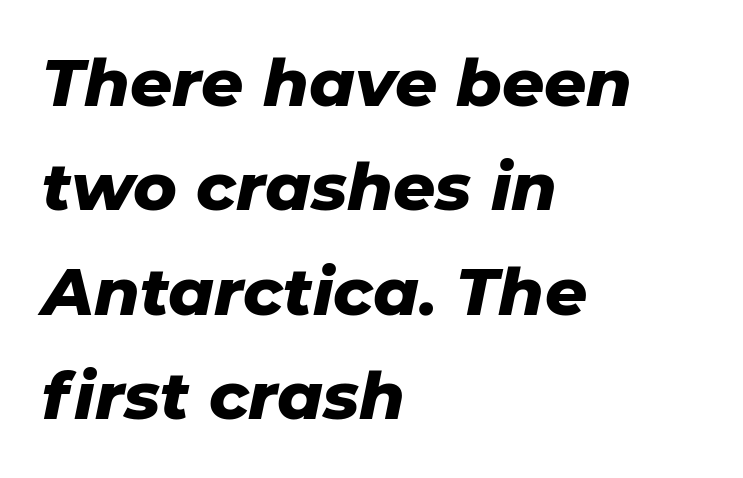
Q: Is the text bold? A: Yes.
Q: Is the text italic (slanted)? A: Yes, it leans right by about 11 degrees.
Q: Is the text underlined? A: No.
Q: How is the paragraph aligned? A: Left-aligned.
Q: Is the spacing between letters normal or unusually wide? A: Normal.
Q: Is the spacing between lines tight, normal or loose? A: Normal.
Q: Width (condensed, normal, or wide)? A: Normal.
Q: Stroke contrast? A: Low.
Q: x-height? A: Medium.
Q: Monospaced? A: No.
